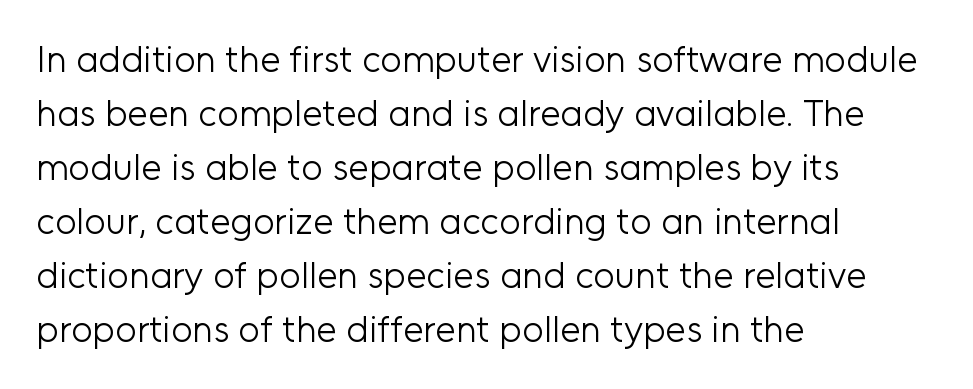
Q: Is the text bold? A: No.
Q: Is the text italic (slanted)? A: No, it is upright.
Q: Is the typeface a serif or a sans-serif typeface? A: Sans-serif.
Q: Is the text underlined? A: No.
Q: How is the paragraph aligned? A: Left-aligned.
Q: Is the spacing between letters normal or unusually wide? A: Normal.
Q: Is the spacing between lines tight, normal or loose? A: Normal.
Q: Width (condensed, normal, or wide)? A: Normal.
Q: Stroke contrast? A: Low.
Q: x-height? A: Medium.
Q: Monospaced? A: No.
